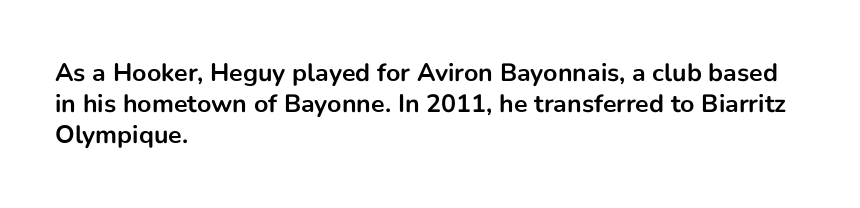
{"italic": "no", "bold": "yes", "underline": "no", "align": "left", "line_spacing": "normal", "line_spacing_ratio": 1.25, "letter_spacing": "normal", "letter_spacing_em": 0.0, "glyph_px": 25}
